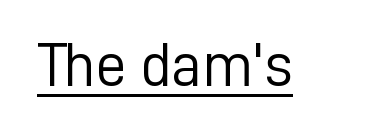
Q: Is the text bold? A: No.
Q: Is the text italic (slanted)? A: No, it is upright.
Q: Is the typeface a serif or a sans-serif typeface? A: Sans-serif.
Q: Is the text underlined? A: Yes.
Q: Is the spacing between letters normal or unusually wide? A: Normal.
Q: Width (condensed, normal, or wide)? A: Normal.
Q: Stroke contrast? A: Low.
Q: x-height? A: Medium.
Q: Monospaced? A: No.
